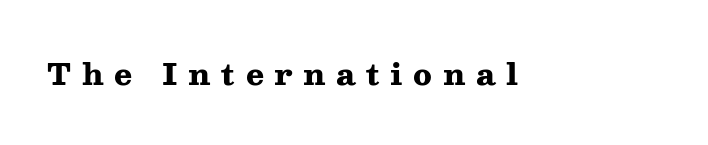
The words here are not underlined. Old-style or modern, the face here clearly has serifs. Glyph-to-glyph distance is far greater than everyday printed text. The font is running at its bold setting.
